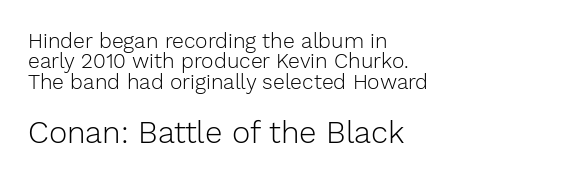
The image shows 31 px light sans-serif type, upright; set left-aligned, tight line spacing (0.97x), normal letter spacing, not underlined; the second (bottom) block is 1.48x larger; low stroke contrast and a medium x-height.
